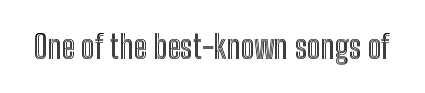
The image shows 32 px condensed type, upright; set normal letter spacing, not underlined; a medium x-height.
